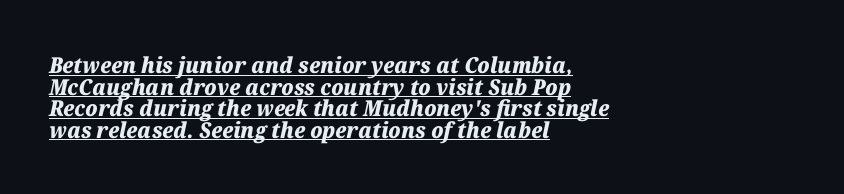
{"italic": "yes", "lean": "right", "slant_degrees": 12, "bold": "yes", "underline": "yes", "align": "left", "line_spacing": "tight", "line_spacing_ratio": 0.98, "letter_spacing": "normal", "letter_spacing_em": 0.0, "glyph_px": 22}
